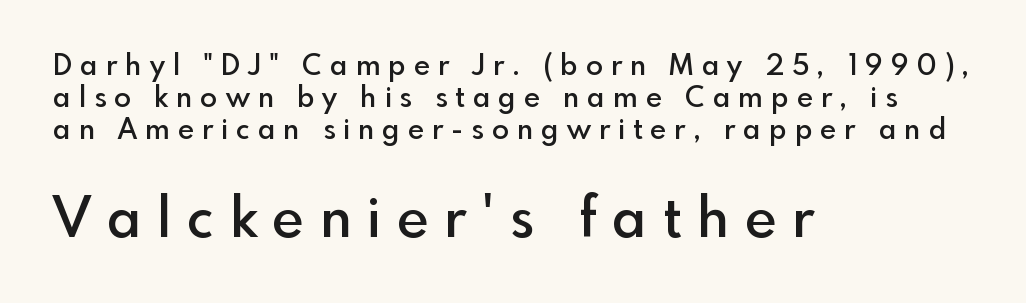
{"serif": "no", "italic": "no", "bold": "semi", "weight": "semibold", "width": "normal", "x_height": "small", "monospaced": "no", "underline": "no", "align": "left", "line_spacing": "tight", "line_spacing_ratio": 1.15, "letter_spacing": "wide", "letter_spacing_em": 0.29, "larger_block": "second", "size_ratio": 1.96, "glyph_px": 55}
